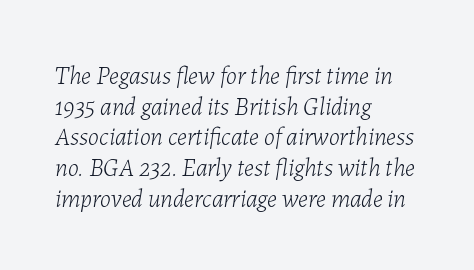
The image shows 25 px text type, italic (leaning right); set left-aligned, line spacing 1.23x, normal letter spacing, not underlined.
